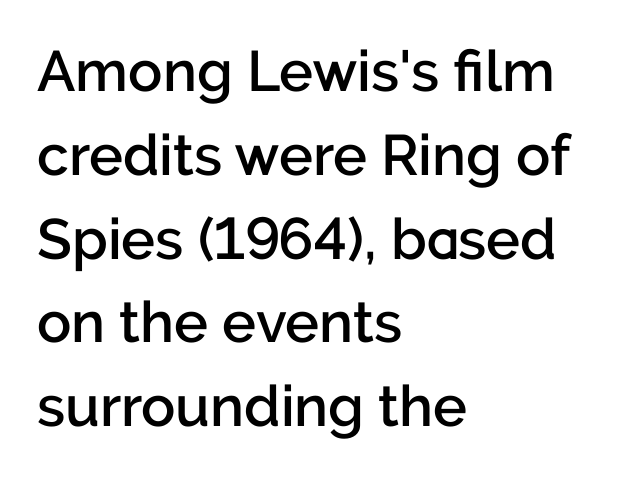
Q: Is the text bold? A: Semi-bold.
Q: Is the text italic (slanted)? A: No, it is upright.
Q: Is the typeface a serif or a sans-serif typeface? A: Sans-serif.
Q: Is the text underlined? A: No.
Q: How is the paragraph aligned? A: Left-aligned.
Q: Is the spacing between letters normal or unusually wide? A: Normal.
Q: Is the spacing between lines tight, normal or loose? A: Normal.
Q: Width (condensed, normal, or wide)? A: Normal.
Q: Stroke contrast? A: Low.
Q: x-height? A: Medium.
Q: Monospaced? A: No.
